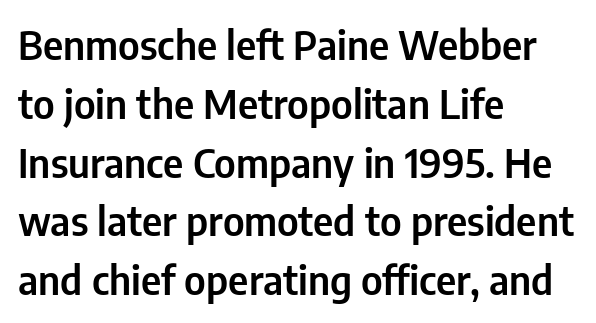
Q: Is the text italic (slanted)? A: No, it is upright.
Q: Is the typeface a serif or a sans-serif typeface? A: Sans-serif.
Q: Is the text underlined? A: No.
Q: How is the paragraph aligned? A: Left-aligned.
Q: Is the spacing between letters normal or unusually wide? A: Normal.
Q: Is the spacing between lines tight, normal or loose? A: Normal.
Q: Width (condensed, normal, or wide)? A: Condensed.
Q: Stroke contrast? A: Low.
Q: x-height? A: Medium.
Q: Monospaced? A: No.
